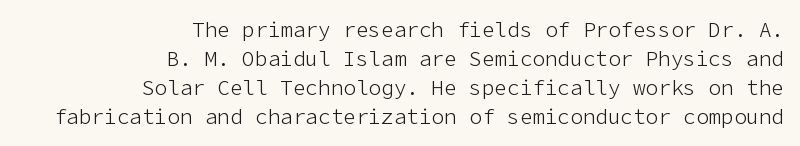
The image shows 21 px text type, upright; set right-aligned, normal line spacing (1.38x), normal letter spacing, not underlined.
